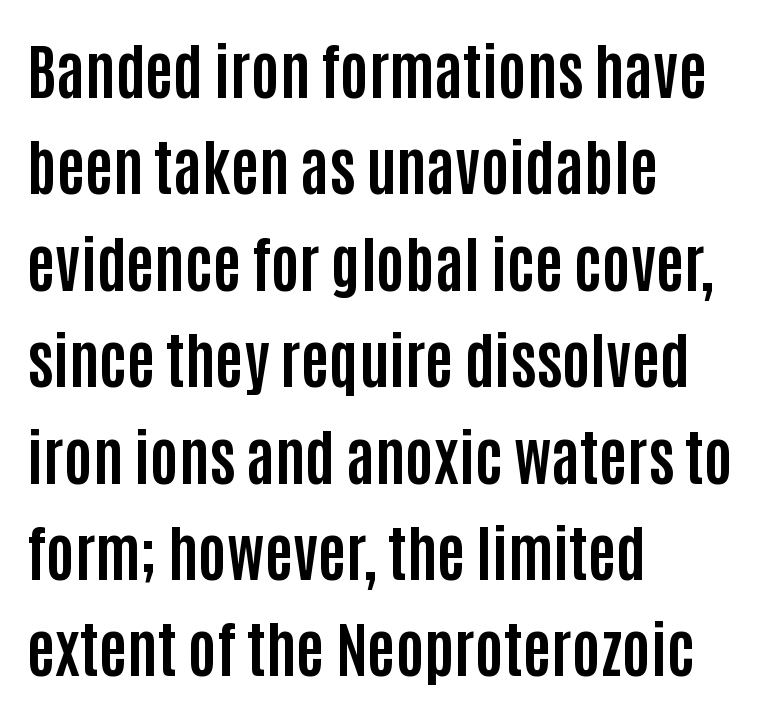
The image shows 61 px bold, condensed sans-serif type, upright; set left-aligned, normal line spacing (1.58x), normal letter spacing, not underlined; low stroke contrast and a large x-height.
